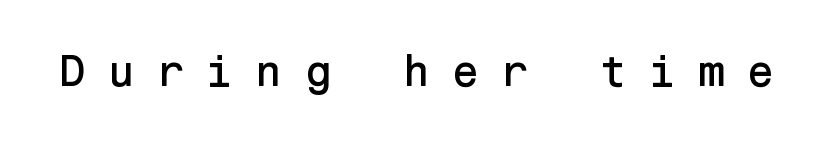
{"serif": "no", "italic": "no", "width": "normal", "stroke_contrast": "low", "x_height": "medium", "underline": "no", "letter_spacing": "wide", "letter_spacing_em": 0.5, "glyph_px": 44}
